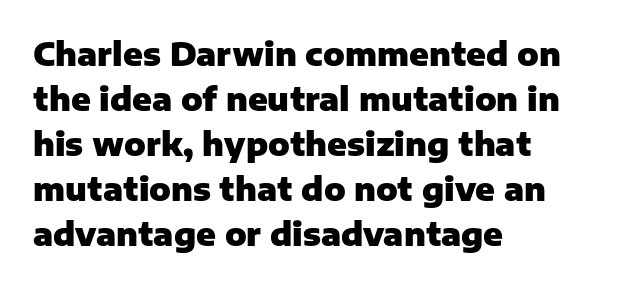
The image shows 32 px heavy sans-serif type, upright; set left-aligned, normal line spacing (1.41x), normal letter spacing, not underlined; low stroke contrast and a medium x-height.
